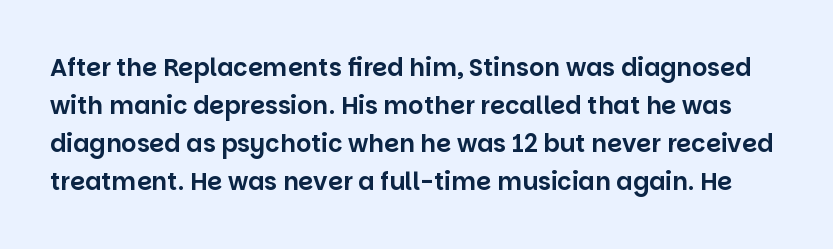
{"italic": "no", "underline": "no", "line_spacing": "normal", "line_spacing_ratio": 1.58, "letter_spacing": "normal", "letter_spacing_em": 0.0, "glyph_px": 24}
